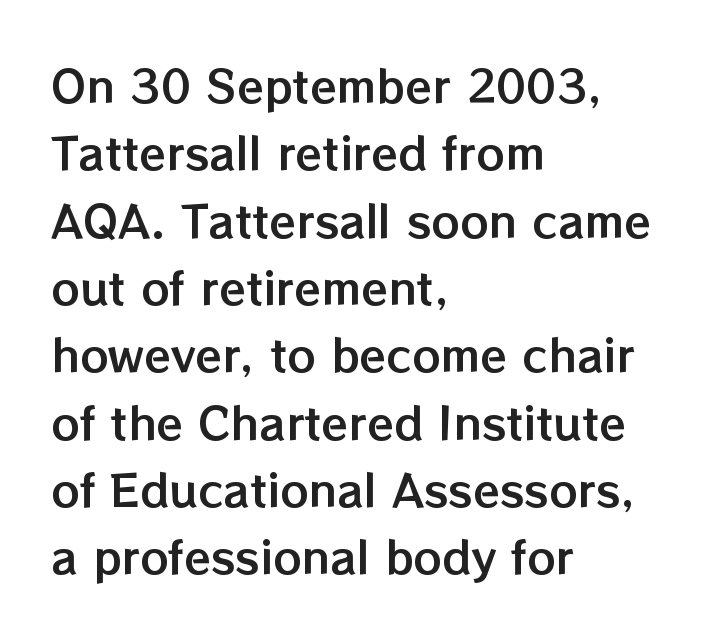
The image shows 44 px text type, upright; set left-aligned, normal line spacing (1.53x), normal letter spacing, not underlined; low stroke contrast and a medium x-height.
